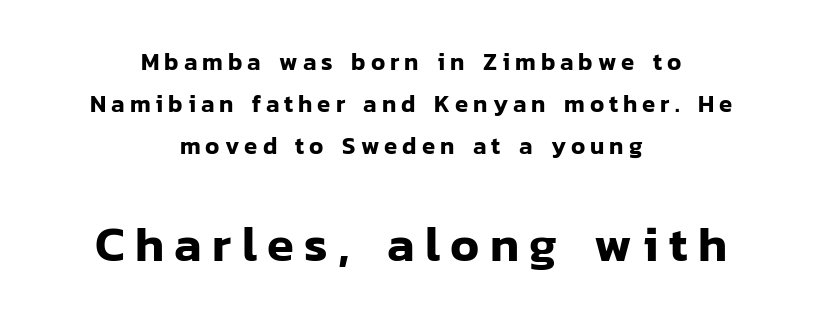
These lines are centered, leaving both edges ragged. Ordinary non-slanted type is in use. Is this a sans? Yes — the strokes have no serifs. A typesetter would call this proportional, since set widths differ per character.
